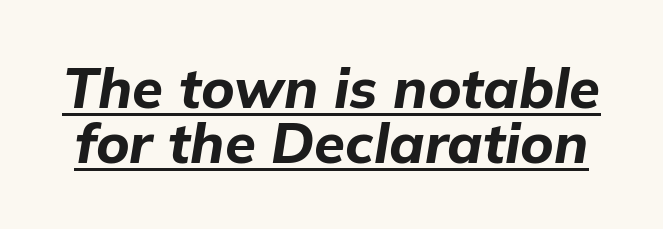
{"italic": "yes", "lean": "right", "slant_degrees": 9, "bold": "yes", "weight": "bold", "width": "normal", "stroke_contrast": "low", "x_height": "medium", "monospaced": "no", "underline": "yes", "line_spacing": "tight", "line_spacing_ratio": 0.99, "letter_spacing": "normal", "letter_spacing_em": 0.0, "glyph_px": 56}
